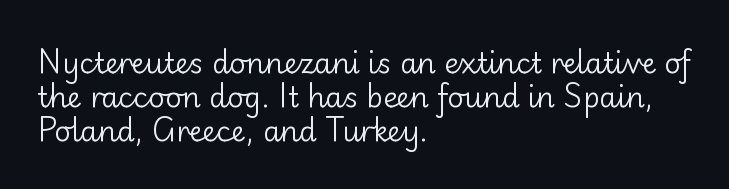
The image shows 28 px regular-weight sans-serif type, upright; set left-aligned, line spacing 1.21x, normal letter spacing, not underlined; low stroke contrast and a small x-height.
